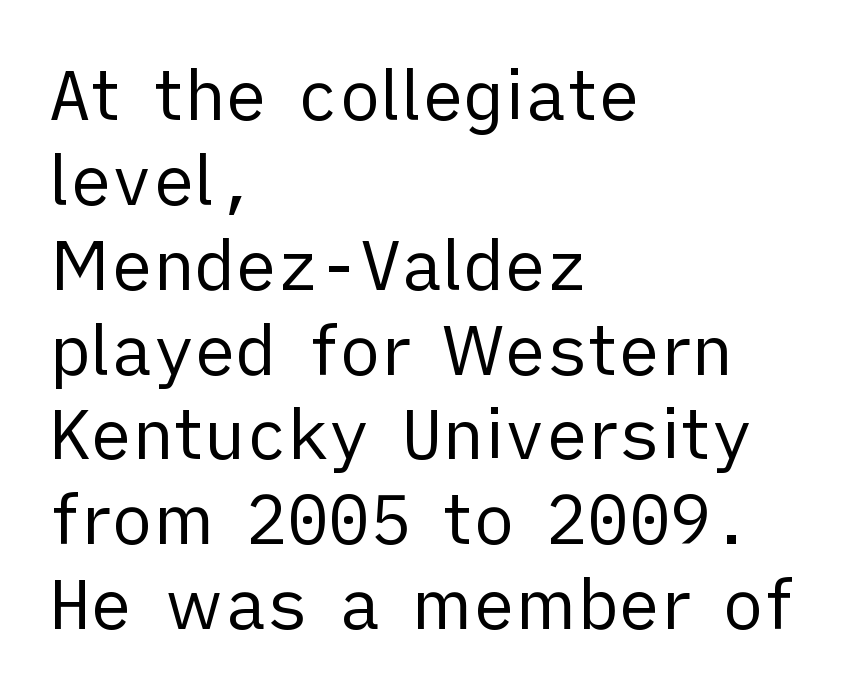
Q: Is the text bold? A: No.
Q: Is the text italic (slanted)? A: No, it is upright.
Q: Is the typeface a serif or a sans-serif typeface? A: Sans-serif.
Q: Is the text underlined? A: No.
Q: How is the paragraph aligned? A: Left-aligned.
Q: Is the spacing between letters normal or unusually wide? A: Normal.
Q: Width (condensed, normal, or wide)? A: Normal.
Q: Stroke contrast? A: Low.
Q: x-height? A: Medium.
Q: Monospaced? A: No.
